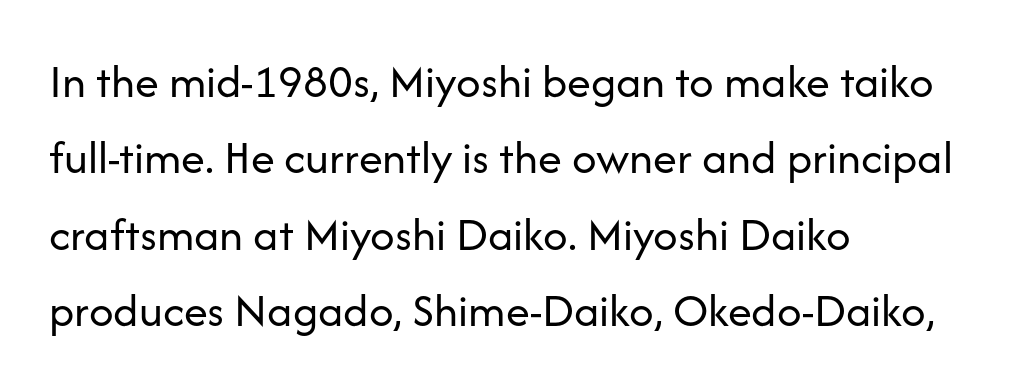
{"serif": "no", "italic": "no", "bold": "no", "weight": "regular", "width": "normal", "stroke_contrast": "low", "x_height": "medium", "monospaced": "no", "underline": "no", "align": "left", "line_spacing": "normal", "line_spacing_ratio": 1.59, "letter_spacing": "normal", "letter_spacing_em": 0.0, "glyph_px": 48}
